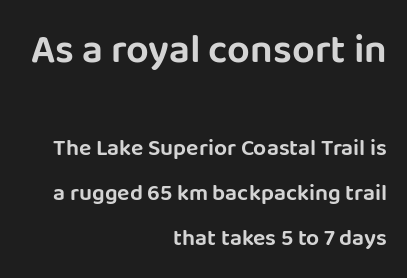
{"serif": "no", "italic": "no", "width": "normal", "stroke_contrast": "low", "x_height": "large", "monospaced": "no", "underline": "no", "align": "right", "line_spacing": "loose", "line_spacing_ratio": 1.95, "letter_spacing": "normal", "letter_spacing_em": 0.0, "larger_block": "first", "size_ratio": 1.74, "glyph_px": 40}
